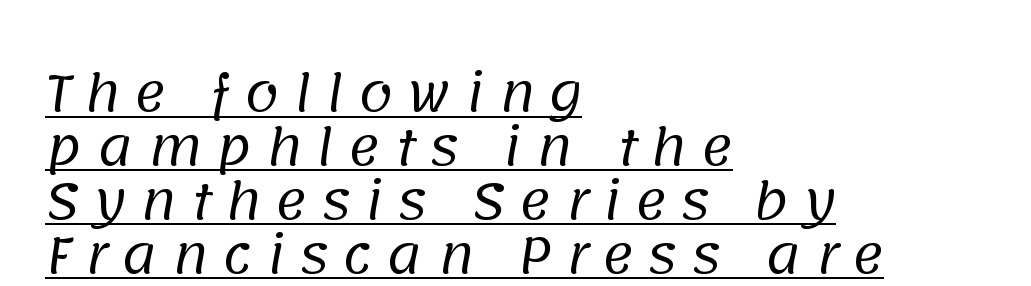
The image shows 49 px regular-weight sans-serif type; set left-aligned, tight line spacing (1.1x), unusually wide letter spacing (+0.28 em), underlined; low stroke contrast and a large x-height.
